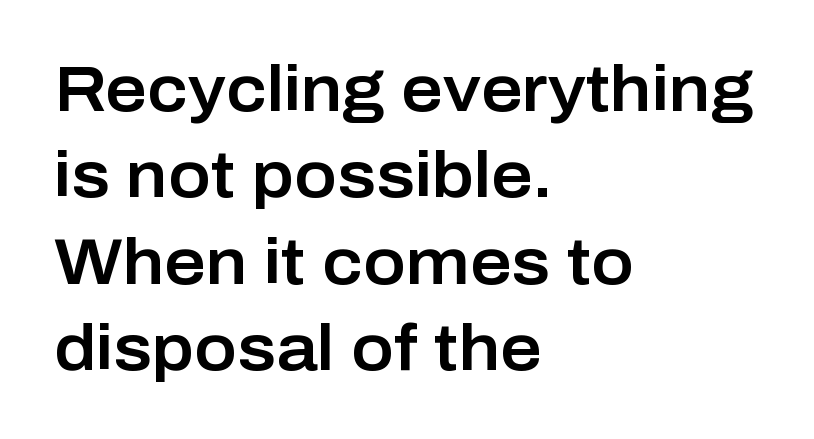
{"serif": "no", "italic": "no", "width": "normal", "stroke_contrast": "low", "x_height": "medium", "monospaced": "no", "underline": "no", "align": "left", "line_spacing": "normal", "line_spacing_ratio": 1.35, "letter_spacing": "normal", "letter_spacing_em": 0.0, "glyph_px": 64}
